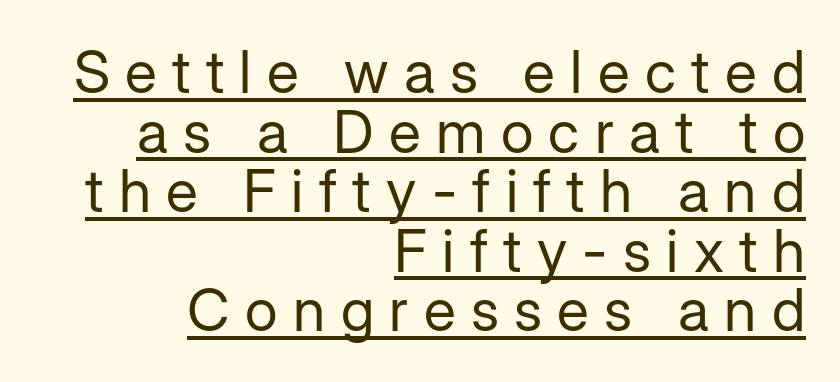
The image shows 59 px regular-weight sans-serif type, upright; set right-aligned, tight line spacing (1.01x), unusually wide letter spacing (+0.26 em), underlined; low stroke contrast and a medium x-height.
